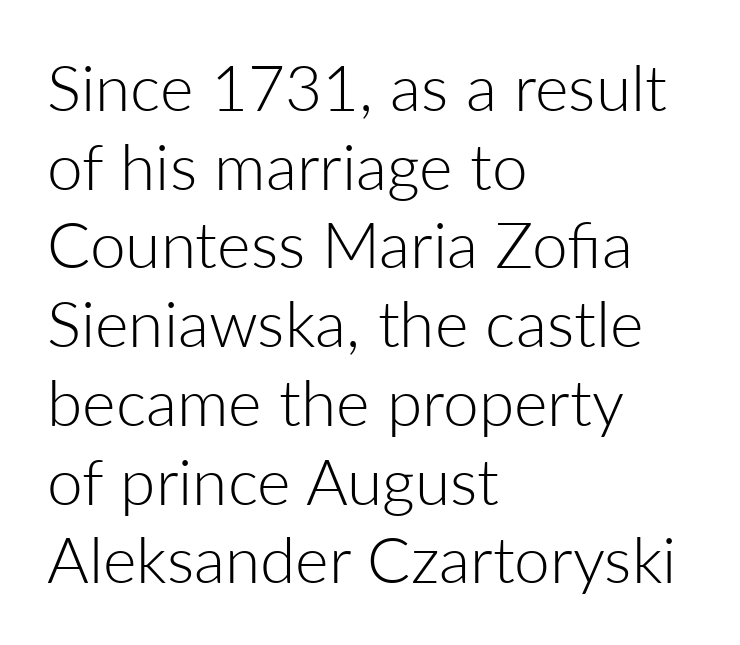
The image shows 64 px light sans-serif type, upright; set left-aligned, line spacing 1.23x, normal letter spacing, not underlined; low stroke contrast and a medium x-height.
